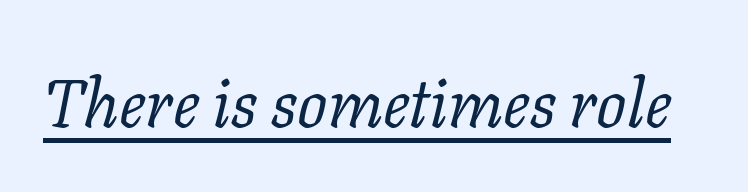
Q: Is the text bold? A: No.
Q: Is the text italic (slanted)? A: Yes, it leans right by about 11 degrees.
Q: Is the typeface a serif or a sans-serif typeface? A: Serif.
Q: Is the text underlined? A: Yes.
Q: Is the spacing between letters normal or unusually wide? A: Normal.
Q: Width (condensed, normal, or wide)? A: Normal.
Q: Stroke contrast? A: Low.
Q: x-height? A: Medium.
Q: Monospaced? A: No.
